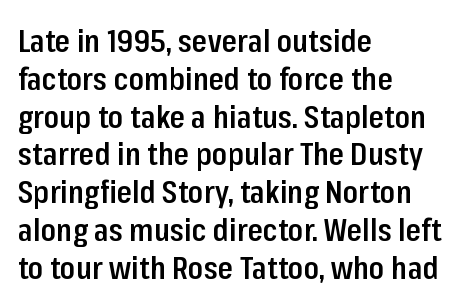
The image shows 31 px semibold, condensed sans-serif type, upright; set left-aligned, line spacing 1.22x, normal letter spacing, not underlined; low stroke contrast and a medium x-height.
